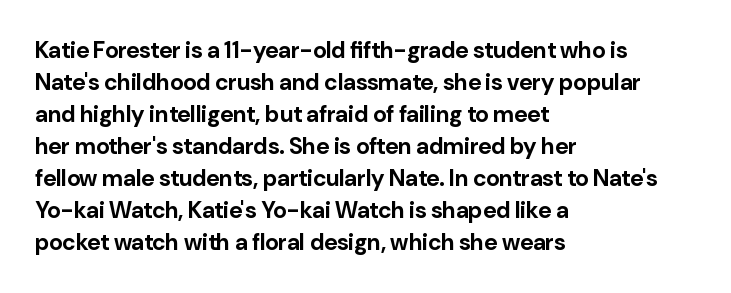
Q: Is the text bold? A: Yes.
Q: Is the text italic (slanted)? A: No, it is upright.
Q: Is the text underlined? A: No.
Q: How is the paragraph aligned? A: Left-aligned.
Q: Is the spacing between letters normal or unusually wide? A: Normal.
Q: Is the spacing between lines tight, normal or loose? A: Normal.
